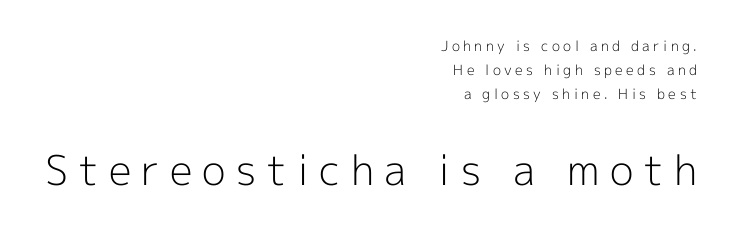
The passage shown is not underscored anywhere. The typeface has the unassuming heft of standard copy or less. Looks like regular typesetting: each glyph gets only the width it needs. Honestly, the letter spacing is so wide it's the main thing you notice. Does the type have serifs? No, each stem ends abruptly.
